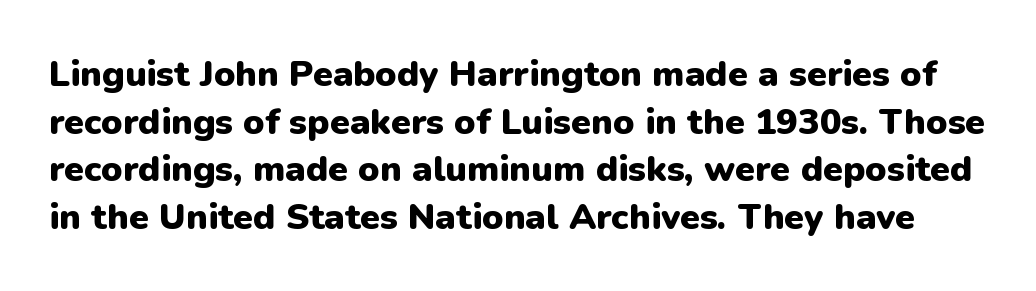
{"serif": "no", "italic": "no", "bold": "yes", "weight": "heavy", "width": "normal", "stroke_contrast": "low", "x_height": "medium", "monospaced": "no", "underline": "no", "line_spacing": "normal", "line_spacing_ratio": 1.32, "letter_spacing": "normal", "letter_spacing_em": 0.0, "glyph_px": 36}
